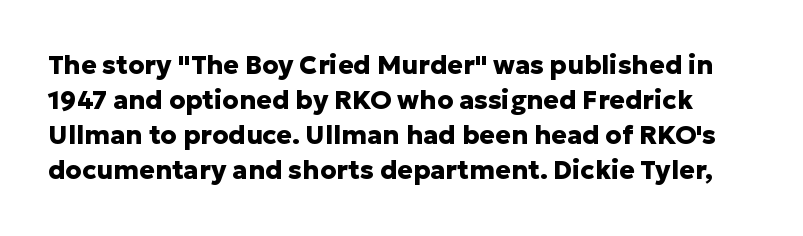
{"italic": "no", "bold": "yes", "underline": "no", "line_spacing": "normal", "line_spacing_ratio": 1.35, "letter_spacing": "normal", "letter_spacing_em": 0.0, "glyph_px": 26}
